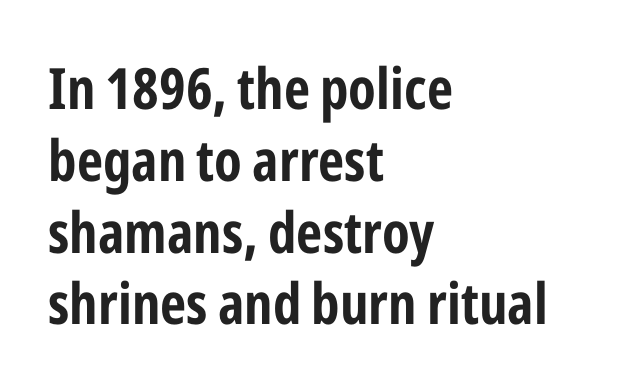
The image shows 57 px bold, condensed sans-serif type, upright; set left-aligned, normal line spacing (1.26x), normal letter spacing, not underlined; low stroke contrast and a medium x-height.
